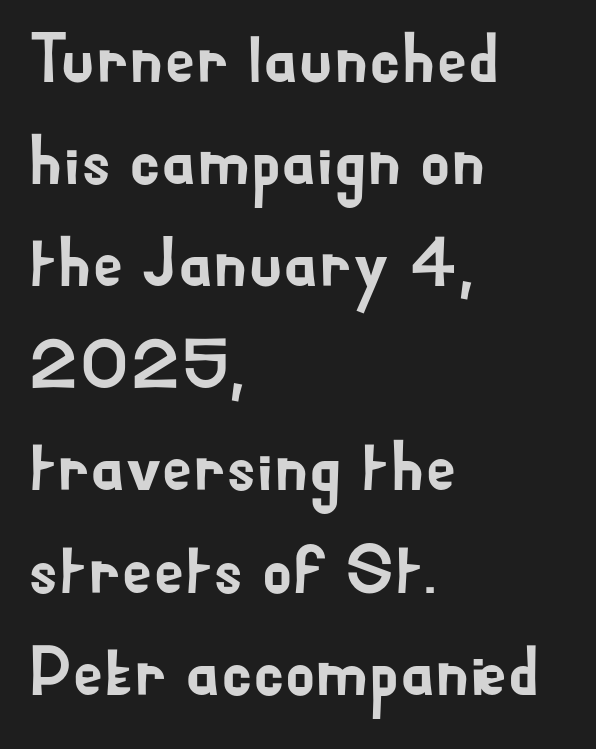
Q: Is the text italic (slanted)? A: No, it is upright.
Q: Is the typeface a serif or a sans-serif typeface? A: Sans-serif.
Q: Is the text underlined? A: No.
Q: How is the paragraph aligned? A: Left-aligned.
Q: Is the spacing between letters normal or unusually wide? A: Normal.
Q: Is the spacing between lines tight, normal or loose? A: Normal.
Q: Width (condensed, normal, or wide)? A: Normal.
Q: Stroke contrast? A: Low.
Q: x-height? A: Small.
Q: Monospaced? A: No.
